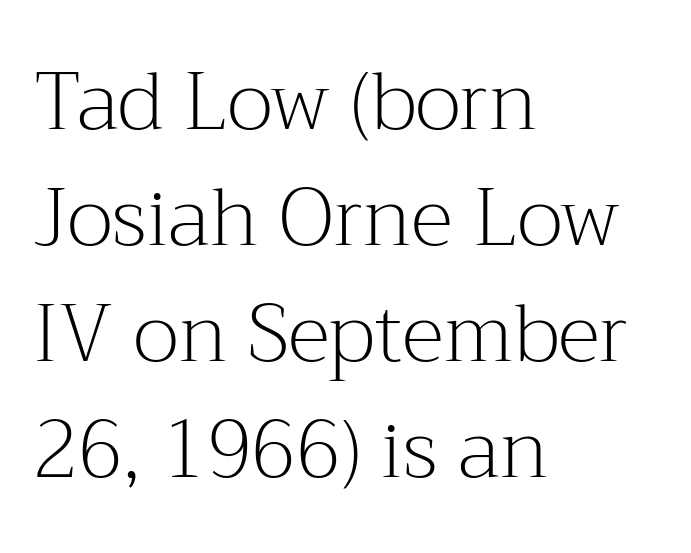
The image shows 80 px light serif type, upright; set left-aligned, normal line spacing (1.45x), normal letter spacing, not underlined; medium stroke contrast and a medium x-height.
